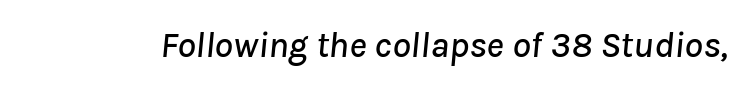
Q: Is the text italic (slanted)? A: Yes, it leans right by about 8 degrees.
Q: Is the text underlined? A: No.
Q: Is the spacing between letters normal or unusually wide? A: Normal.
Q: Width (condensed, normal, or wide)? A: Normal.
Q: Stroke contrast? A: Low.
Q: x-height? A: Medium.
Q: Monospaced? A: No.
